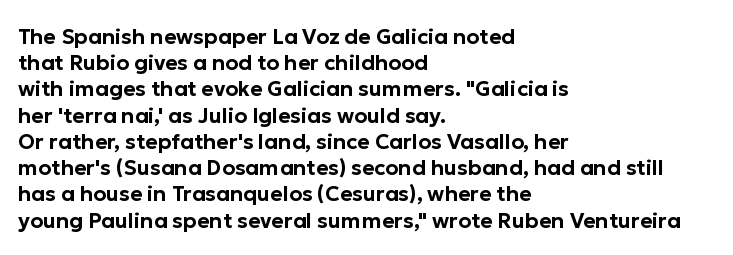
{"italic": "no", "underline": "no", "align": "left", "line_spacing": "normal", "line_spacing_ratio": 1.25, "letter_spacing": "normal", "letter_spacing_em": 0.0, "glyph_px": 21}
